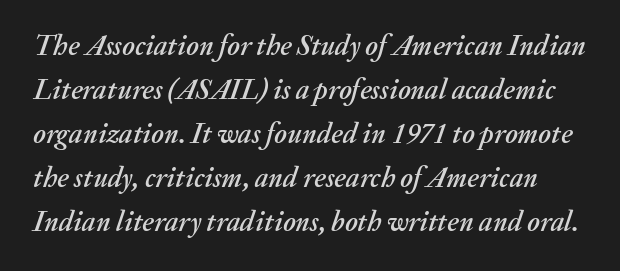
Q: Is the text italic (slanted)? A: Yes, it leans right by about 20 degrees.
Q: Is the text underlined? A: No.
Q: Is the spacing between letters normal or unusually wide? A: Normal.
Q: Is the spacing between lines tight, normal or loose? A: Normal.
Q: Width (condensed, normal, or wide)? A: Normal.
Q: Stroke contrast? A: Medium.
Q: x-height? A: Medium.
Q: Monospaced? A: No.
